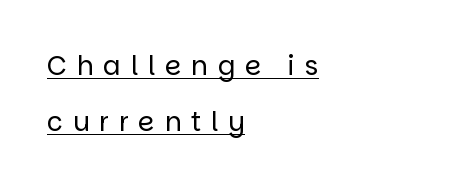
The image shows 26 px text type, upright; set left-aligned, loose line spacing (2.14x), unusually wide letter spacing (+0.38 em), underlined.
